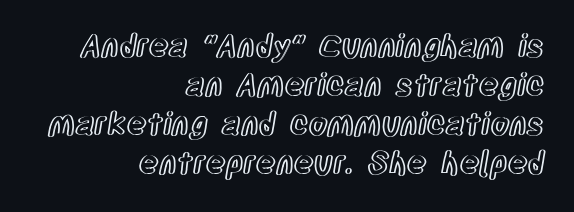
{"width": "condensed", "x_height": "large", "monospaced": "no", "underline": "no", "align": "right", "line_spacing": "normal", "line_spacing_ratio": 1.26, "letter_spacing": "normal", "letter_spacing_em": 0.0, "glyph_px": 31}
